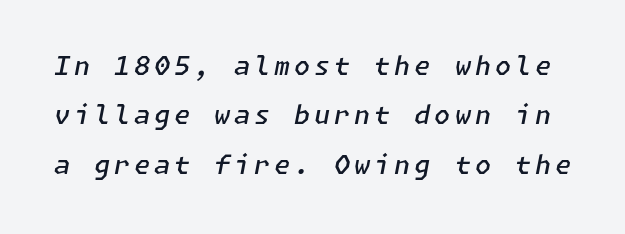
Q: Is the text bold? A: Semi-bold.
Q: Is the text italic (slanted)? A: Yes, it leans right by about 11 degrees.
Q: Is the text underlined? A: No.
Q: Is the spacing between lines tight, normal or loose? A: Loose.
